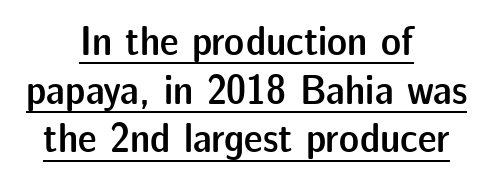
The image shows 42 px semibold sans-serif type, upright; set centered, line spacing 1.16x, normal letter spacing, underlined; low stroke contrast and a medium x-height.
